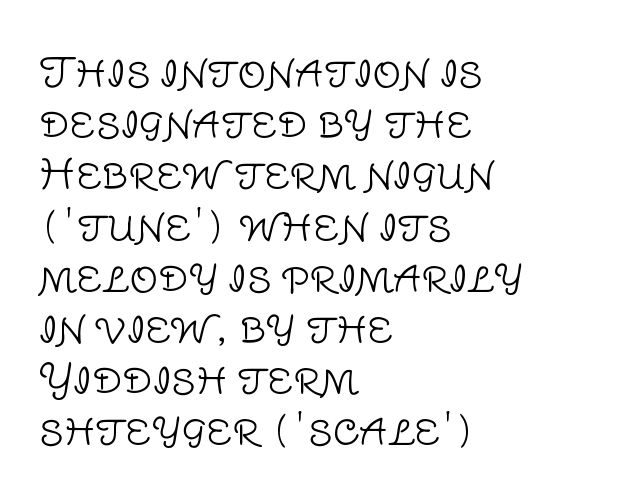
The image shows 40 px light sans-serif type; set left-aligned, normal line spacing (1.28x), normal letter spacing, not underlined; low stroke contrast and a large x-height.
